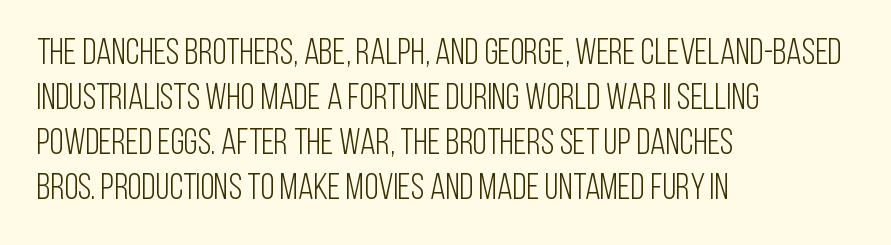
{"serif": "no", "italic": "no", "bold": "no", "weight": "light", "width": "condensed", "stroke_contrast": "low", "x_height": "large", "monospaced": "no", "underline": "no", "align": "left", "line_spacing": "normal", "line_spacing_ratio": 1.25, "letter_spacing": "normal", "letter_spacing_em": 0.0, "glyph_px": 36}
